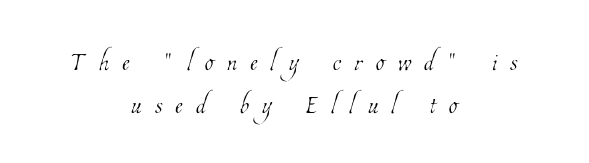
Q: Is the text bold? A: No.
Q: Is the text underlined? A: No.
Q: How is the paragraph aligned? A: Centered.
Q: Is the spacing between letters normal or unusually wide? A: Unusually wide.
Q: Width (condensed, normal, or wide)? A: Condensed.
Q: Stroke contrast? A: Low.
Q: x-height? A: Medium.
Q: Monospaced? A: No.
